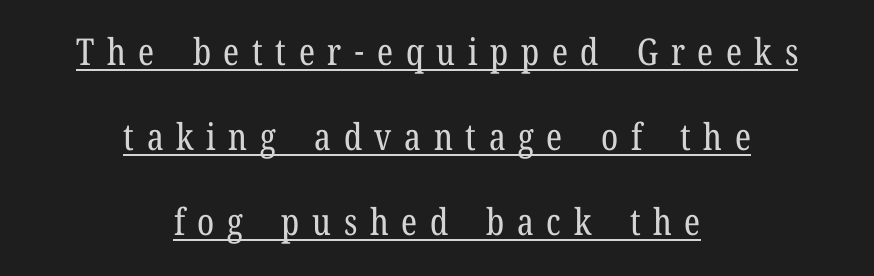
Line spacing here is loose. The glyphs in this specimen are seriffed. This sample has the flowing, uneven cadence of proportional lettering. A typesetter would mark this as roman, not italic.
